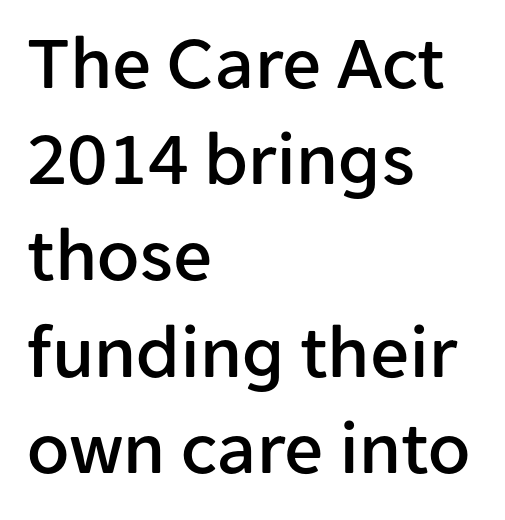
The face used here is a sans, in the tradition of grotesques and geometrics. The tracking reads as untouched default to a designer's eye. The lines in this sample share a left origin and differ only in where they stop. Clear beneath every line of the passage. Style check: upright.
